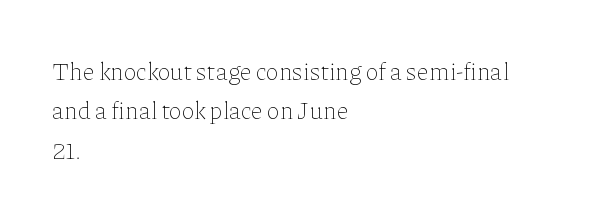
Q: Is the text bold? A: No.
Q: Is the text italic (slanted)? A: No, it is upright.
Q: Is the text underlined? A: No.
Q: How is the paragraph aligned? A: Left-aligned.
Q: Is the spacing between letters normal or unusually wide? A: Normal.
Q: Is the spacing between lines tight, normal or loose? A: Normal.
